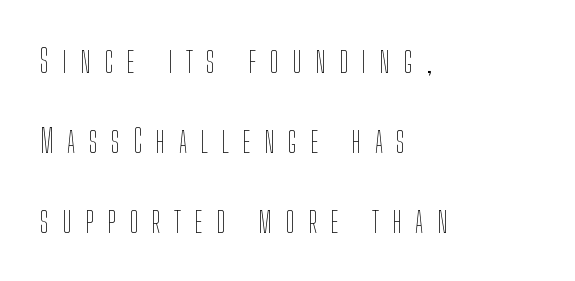
{"italic": "no", "bold": "no", "weight": "thin", "width": "condensed", "stroke_contrast": "low", "x_height": "medium", "monospaced": "no", "underline": "no", "align": "left", "line_spacing": "loose", "line_spacing_ratio": 2.42, "letter_spacing": "wide", "letter_spacing_em": 0.41, "glyph_px": 33}
